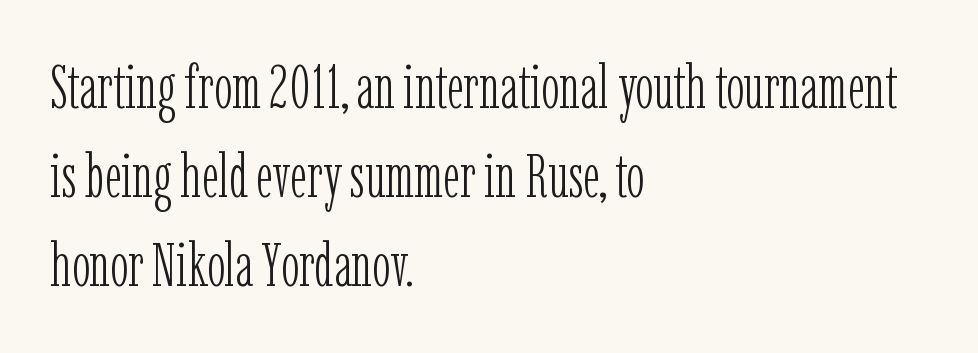
The image shows 61 px light, condensed serif type, upright; set left-aligned, normal line spacing (1.46x), normal letter spacing, not underlined; low stroke contrast and a medium x-height.
